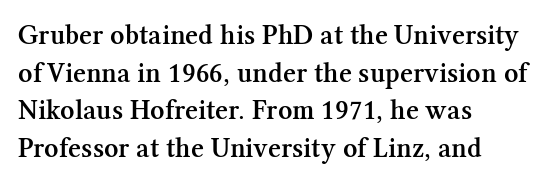
The zone under the glyphs is completely vacant. Is the block centered? No — it sits flush against the left margin. Normally led — the rows are evenly, conventionally spaced. The strokes are fattened partway — semibold, not bold. Compared with typical body copy, the letter spacing here is the same.
